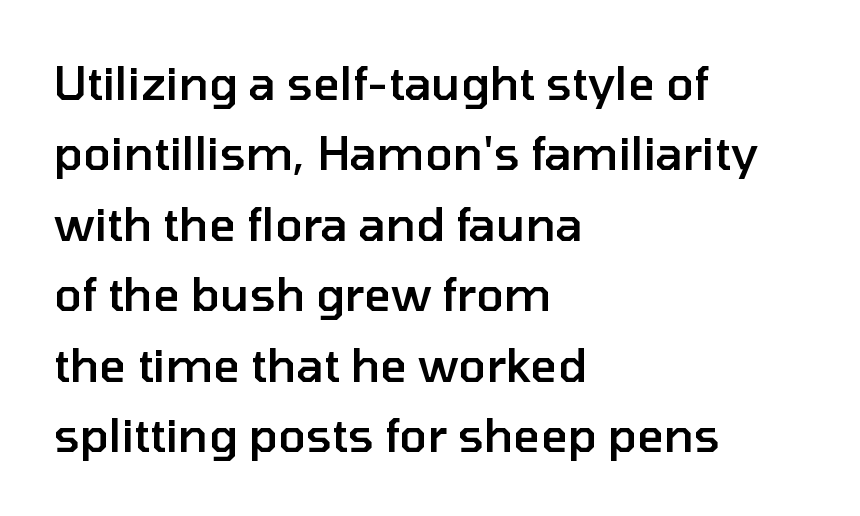
{"serif": "no", "italic": "no", "bold": "semi", "weight": "semibold", "width": "normal", "stroke_contrast": "low", "x_height": "medium", "monospaced": "no", "underline": "no", "align": "left", "line_spacing": "normal", "line_spacing_ratio": 1.53, "letter_spacing": "normal", "letter_spacing_em": 0.0, "glyph_px": 46}
